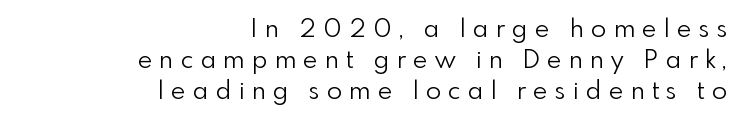
Q: Is the text bold? A: No.
Q: Is the text italic (slanted)? A: No, it is upright.
Q: Is the text underlined? A: No.
Q: How is the paragraph aligned? A: Right-aligned.
Q: Is the spacing between letters normal or unusually wide? A: Unusually wide.
